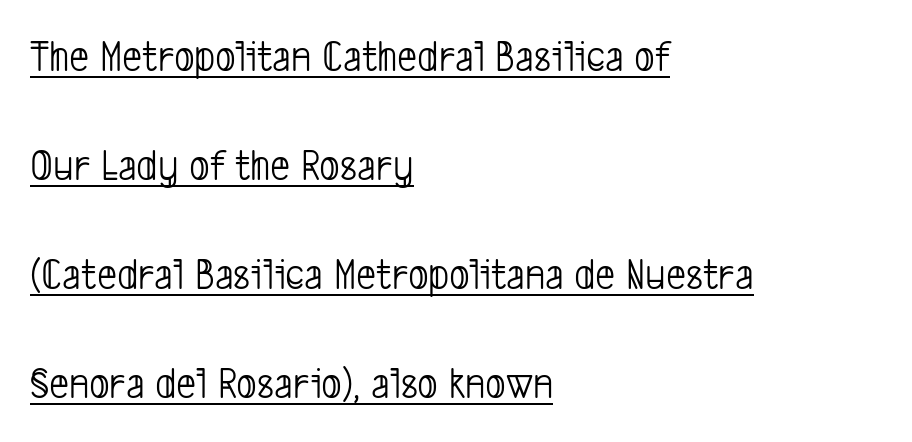
{"serif": "no", "bold": "no", "weight": "light", "width": "condensed", "stroke_contrast": "low", "x_height": "medium", "monospaced": "no", "underline": "yes", "align": "left", "line_spacing": "loose", "line_spacing_ratio": 2.48, "letter_spacing": "normal", "letter_spacing_em": 0.0, "glyph_px": 44}
